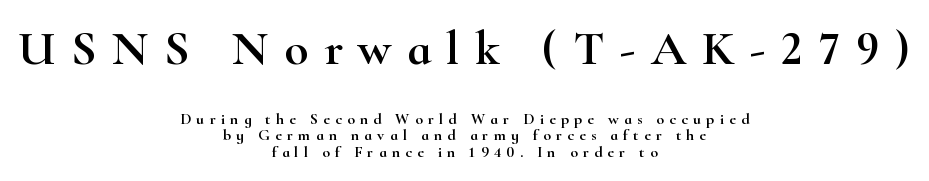
The image shows 49 px wide serif type, upright; set centered, tight line spacing (1.05x), unusually wide letter spacing (+0.32 em), not underlined; the first (top) block is 3.06x larger; high stroke contrast and a small x-height.
